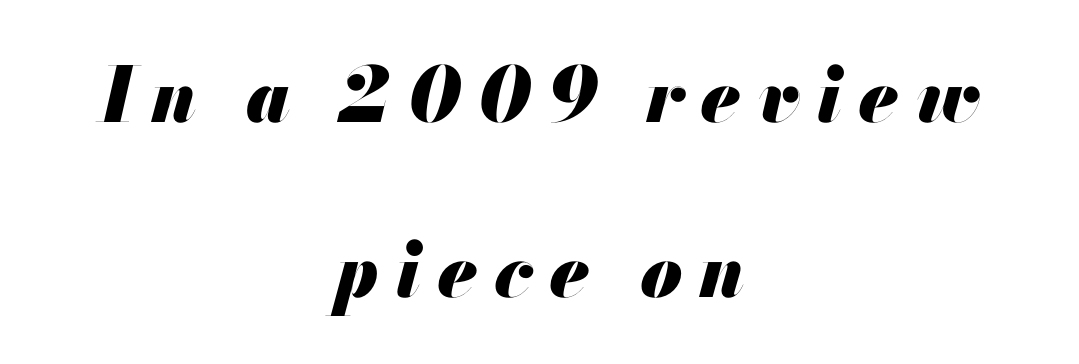
Character widths vary here, with narrow letters taking less room than wide ones. This rendering uses center alignment, leaving both contours irregular but symmetric. If you drew a line through each stem, it would be angled. This sample uses expanded letter spacing, leaving extra air between glyphs.
